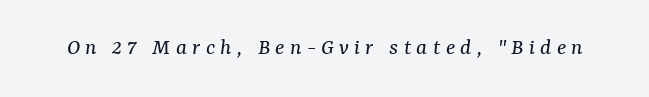
The image shows 24 px text type, italic (leaning right); set unusually wide letter spacing (+0.22 em), not underlined.
